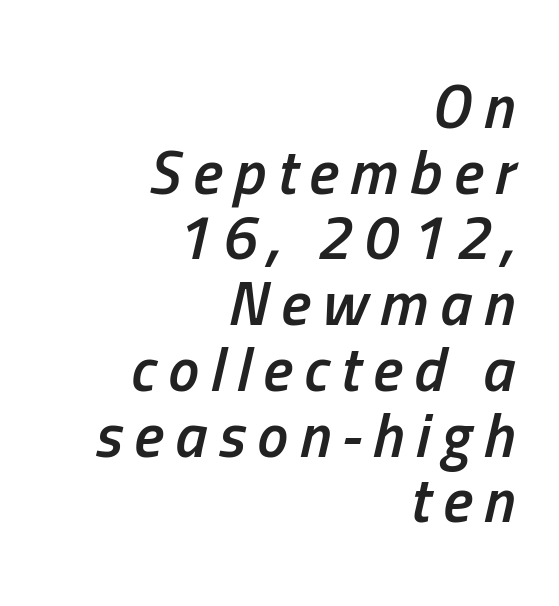
The image shows 62 px semibold, condensed type, italic (leaning right); set right-aligned, tight line spacing (1.06x), not underlined; low stroke contrast and a medium x-height.
